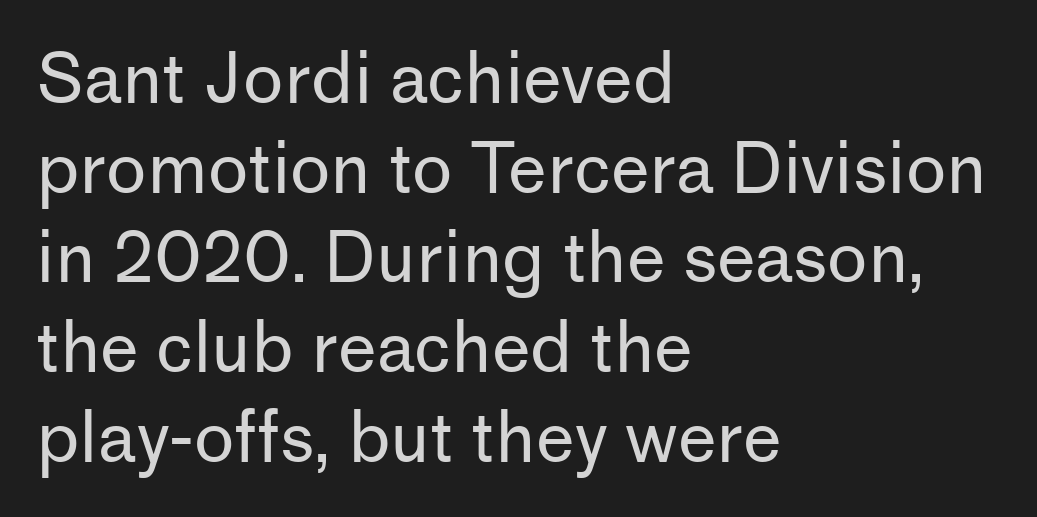
{"serif": "no", "italic": "no", "bold": "no", "weight": "regular", "width": "normal", "stroke_contrast": "low", "x_height": "medium", "monospaced": "no", "underline": "no", "align": "left", "line_spacing": "normal", "line_spacing_ratio": 1.3, "letter_spacing": "normal", "letter_spacing_em": 0.0, "glyph_px": 69}
